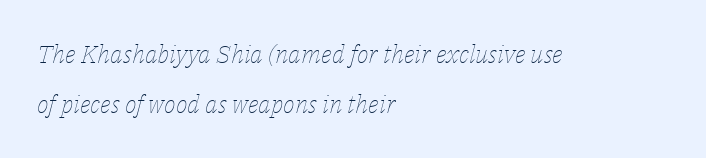
{"italic": "yes", "lean": "right", "slant_degrees": 14, "bold": "no", "underline": "no", "align": "left", "line_spacing": "loose", "line_spacing_ratio": 2.01, "letter_spacing": "normal", "letter_spacing_em": 0.0, "glyph_px": 25}
